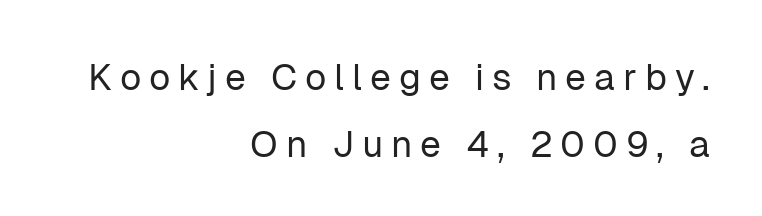
{"serif": "no", "italic": "no", "bold": "no", "weight": "regular", "width": "normal", "stroke_contrast": "low", "x_height": "medium", "monospaced": "no", "underline": "no", "align": "right", "line_spacing_ratio": 1.82, "letter_spacing": "wide", "letter_spacing_em": 0.21, "glyph_px": 37}
